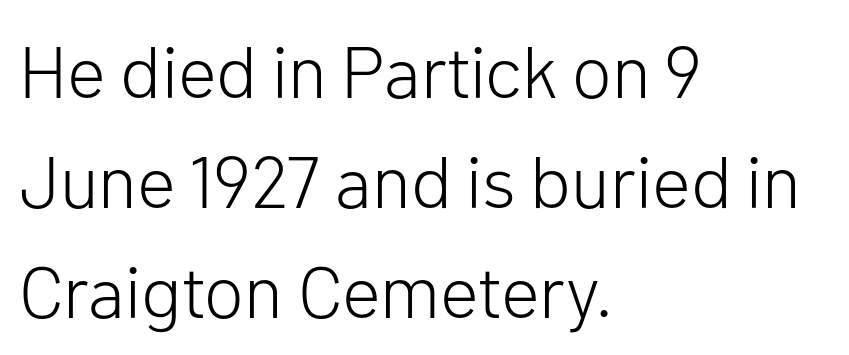
The image shows 73 px light sans-serif type, upright; set left-aligned, normal line spacing (1.51x), normal letter spacing, not underlined; low stroke contrast and a medium x-height.
